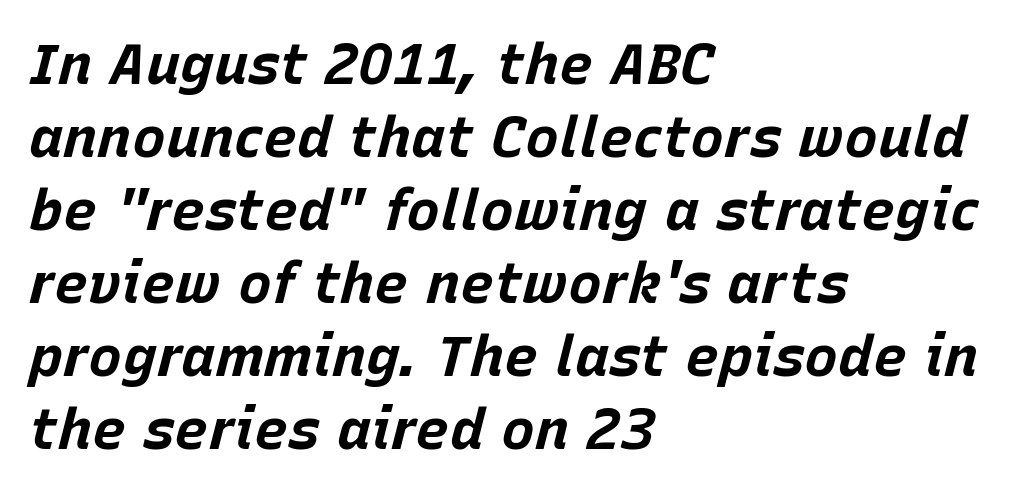
Looking at the ascenders, they clearly lean. You could call the tracking neutral — neither tight nor loose. Emphasis by weight is at full strength: bold. The rendering uses natural spacing where letterforms have individual widths.
